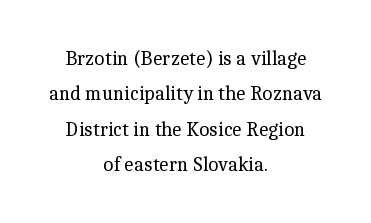
Q: Is the text bold? A: No.
Q: Is the text italic (slanted)? A: No, it is upright.
Q: Is the text underlined? A: No.
Q: How is the paragraph aligned? A: Centered.
Q: Is the spacing between letters normal or unusually wide? A: Normal.
